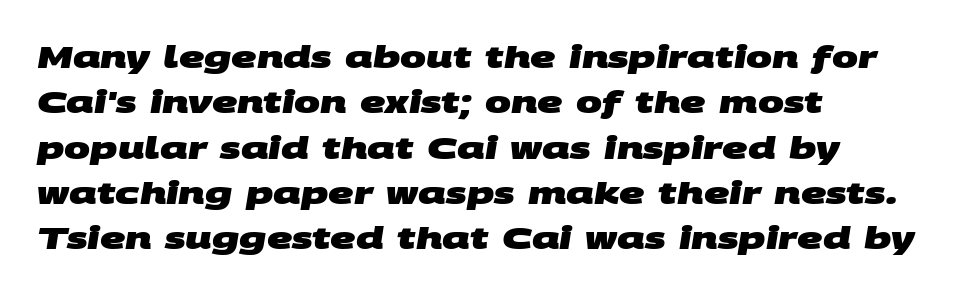
The text block is weighted toward the left margin, trailing off unevenly rightward. The line texture is even and compact thanks to regular tracking. The passage shown is typed in a proportional face where columns would drift. The strokes are fattened all the way to bold. What's the leading like? Ordinary, nothing unusual. The type family on display is of the sans-serif kind.
